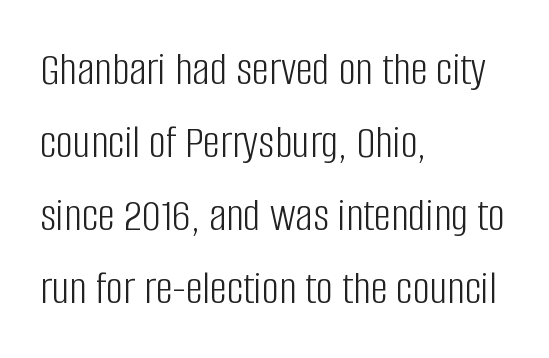
{"serif": "no", "italic": "no", "bold": "no", "weight": "light", "width": "condensed", "stroke_contrast": "low", "x_height": "large", "monospaced": "no", "underline": "no", "align": "left", "line_spacing": "normal", "line_spacing_ratio": 1.52, "letter_spacing": "normal", "letter_spacing_em": 0.0, "glyph_px": 48}
